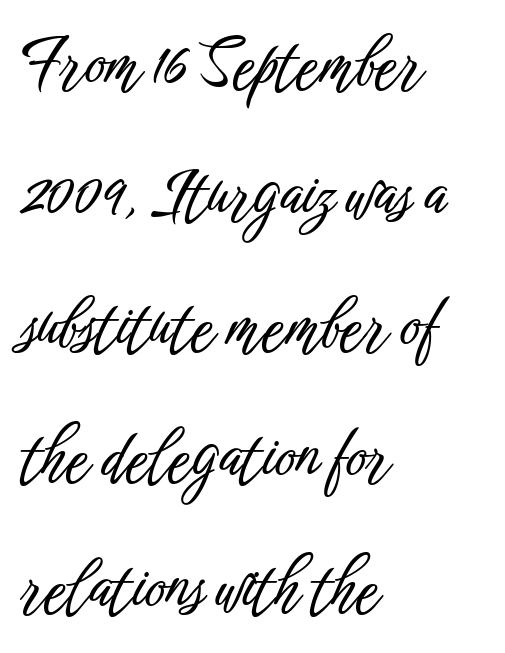
There is no visible air inserted between adjacent glyphs. Letterform terminals end flat and unadorned throughout the passage. Glance below the letters and you will spot only blank space.
